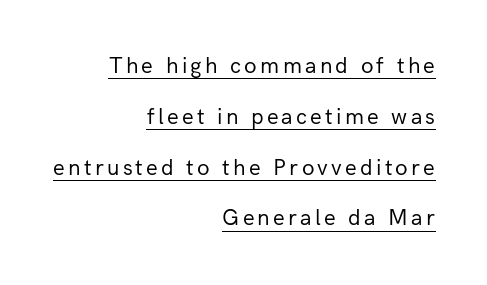
{"italic": "no", "bold": "no", "underline": "yes", "align": "right", "line_spacing": "loose", "line_spacing_ratio": 2.21, "glyph_px": 23}
